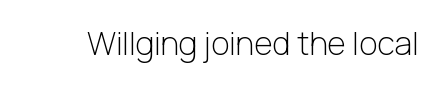
Q: Is the text bold? A: No.
Q: Is the text italic (slanted)? A: No, it is upright.
Q: Is the typeface a serif or a sans-serif typeface? A: Sans-serif.
Q: Is the text underlined? A: No.
Q: Is the spacing between letters normal or unusually wide? A: Normal.
Q: Width (condensed, normal, or wide)? A: Normal.
Q: Stroke contrast? A: Low.
Q: x-height? A: Medium.
Q: Monospaced? A: No.
